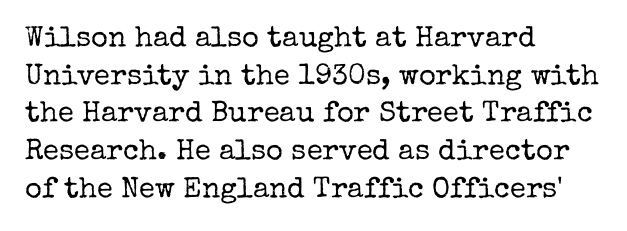
Q: Is the text bold? A: No.
Q: Is the text italic (slanted)? A: No, it is upright.
Q: Is the typeface a serif or a sans-serif typeface? A: Serif.
Q: Is the text underlined? A: No.
Q: How is the paragraph aligned? A: Left-aligned.
Q: Is the spacing between letters normal or unusually wide? A: Normal.
Q: Is the spacing between lines tight, normal or loose? A: Normal.
Q: Width (condensed, normal, or wide)? A: Normal.
Q: Stroke contrast? A: Low.
Q: x-height? A: Medium.
Q: Monospaced? A: No.
